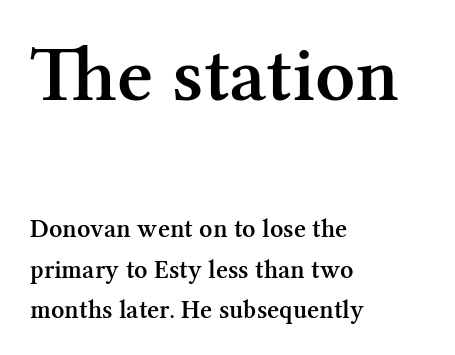
The image shows 78 px semibold serif type, upright; set left-aligned, normal line spacing (1.55x), normal letter spacing, not underlined; the first (top) block is 3.0x larger; medium stroke contrast and a medium x-height.
